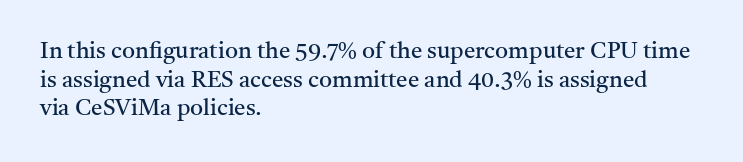
The image shows 23 px text type, upright; set left-aligned, normal line spacing (1.25x), normal letter spacing, not underlined.
